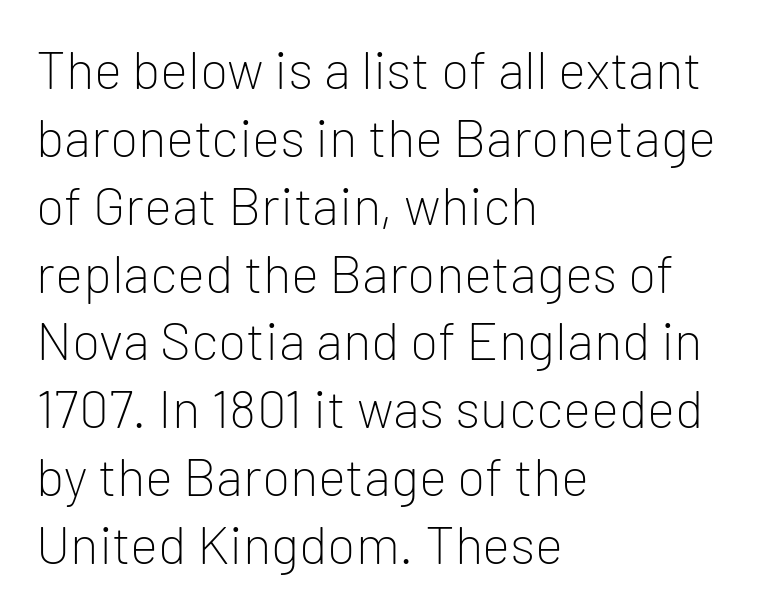
{"serif": "no", "italic": "no", "bold": "no", "weight": "light", "width": "normal", "stroke_contrast": "low", "x_height": "medium", "monospaced": "no", "underline": "no", "align": "left", "line_spacing": "normal", "line_spacing_ratio": 1.28, "letter_spacing": "normal", "letter_spacing_em": 0.0, "glyph_px": 53}
